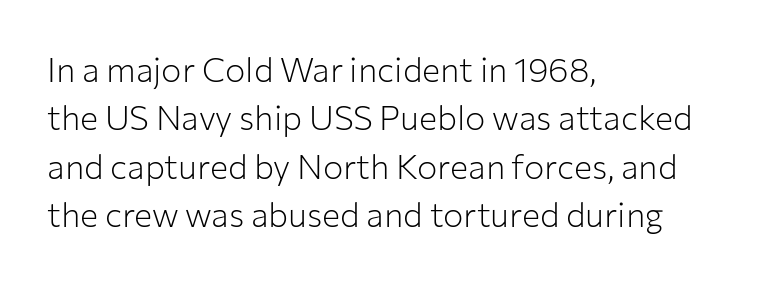
Q: Is the text bold? A: No.
Q: Is the text italic (slanted)? A: No, it is upright.
Q: Is the typeface a serif or a sans-serif typeface? A: Sans-serif.
Q: Is the text underlined? A: No.
Q: How is the paragraph aligned? A: Left-aligned.
Q: Is the spacing between letters normal or unusually wide? A: Normal.
Q: Is the spacing between lines tight, normal or loose? A: Normal.
Q: Width (condensed, normal, or wide)? A: Normal.
Q: Stroke contrast? A: Low.
Q: x-height? A: Medium.
Q: Monospaced? A: No.
